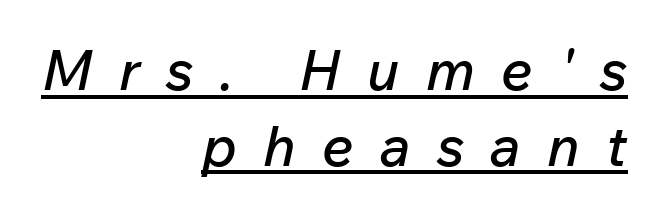
The image shows 56 px text type, italic (leaning right); set right-aligned, normal line spacing (1.35x), unusually wide letter spacing (+0.47 em), underlined; low stroke contrast and a medium x-height.
